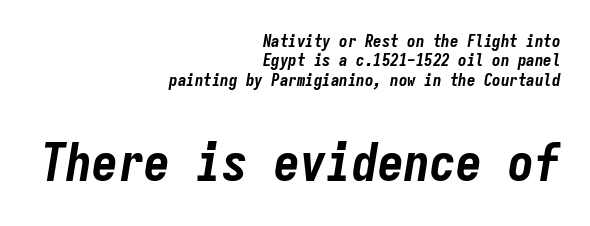
Q: Is the text bold? A: Yes.
Q: Is the text italic (slanted)? A: Yes, it leans right by about 9 degrees.
Q: Is the text underlined? A: No.
Q: How is the paragraph aligned? A: Right-aligned.
Q: Is the spacing between letters normal or unusually wide? A: Normal.
Q: Is the spacing between lines tight, normal or loose? A: Tight.
Q: Which block of text is set in a larger size, the first (top) or the second (bottom)? A: The second (bottom) one.
Q: Width (condensed, normal, or wide)? A: Condensed.
Q: Stroke contrast? A: Low.
Q: x-height? A: Medium.
Q: Monospaced? A: Yes.
